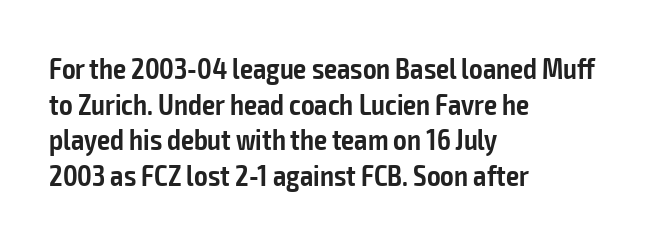
The image shows 29 px semibold, condensed sans-serif type, upright; set left-aligned, line spacing 1.23x, normal letter spacing, not underlined; low stroke contrast and a medium x-height.
